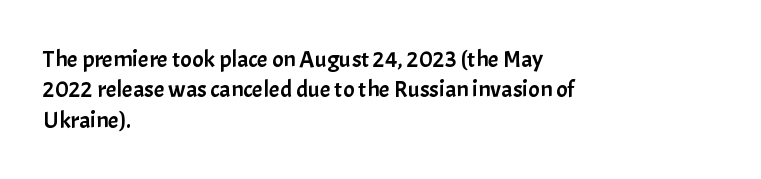
The image shows 24 px text type, upright; set left-aligned, normal line spacing (1.27x), normal letter spacing, not underlined.
